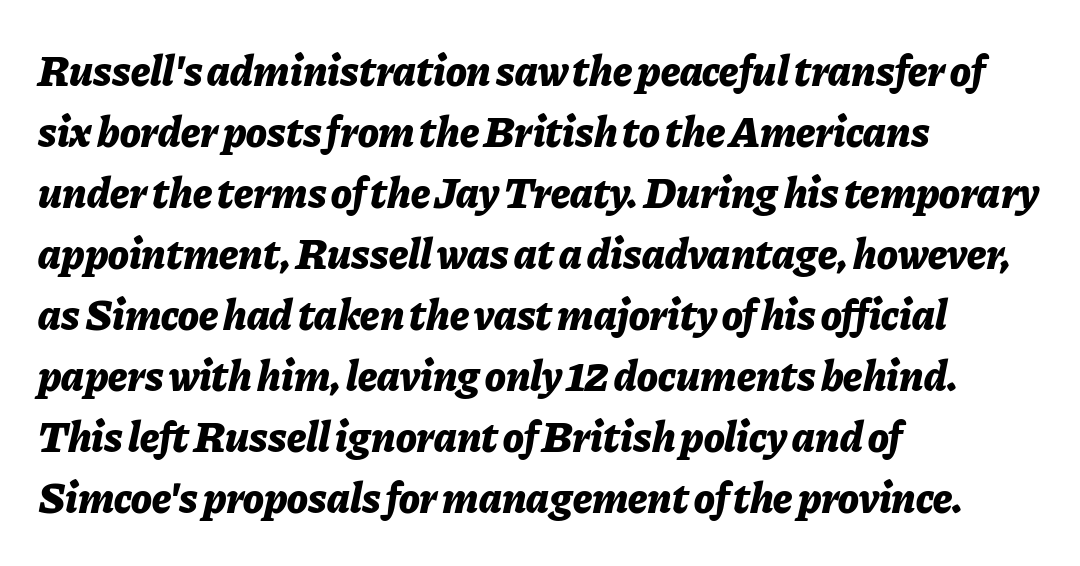
Q: Is the text bold? A: Yes.
Q: Is the text italic (slanted)? A: Yes, it leans right by about 11 degrees.
Q: Is the text underlined? A: No.
Q: How is the paragraph aligned? A: Left-aligned.
Q: Is the spacing between letters normal or unusually wide? A: Normal.
Q: Is the spacing between lines tight, normal or loose? A: Normal.
Q: Width (condensed, normal, or wide)? A: Normal.
Q: Stroke contrast? A: Low.
Q: x-height? A: Medium.
Q: Monospaced? A: No.
